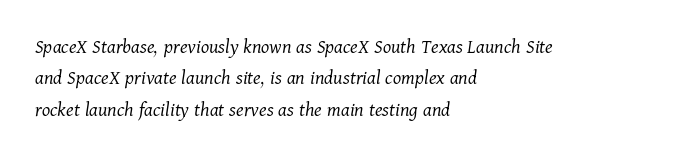
Q: Is the text bold? A: No.
Q: Is the text italic (slanted)? A: Yes, it leans right by about 11 degrees.
Q: Is the text underlined? A: No.
Q: How is the paragraph aligned? A: Left-aligned.
Q: Is the spacing between letters normal or unusually wide? A: Normal.
Q: Is the spacing between lines tight, normal or loose? A: Normal.
